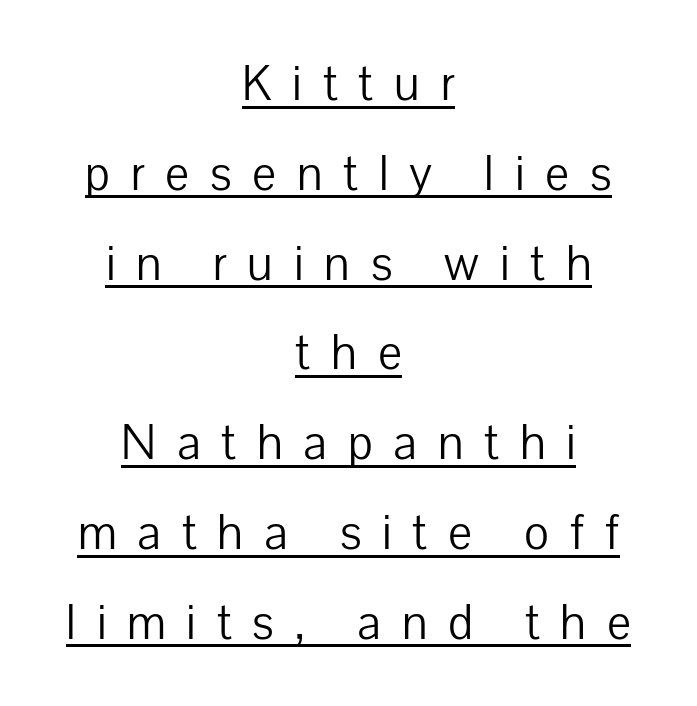
On a weight scale, this lands at 450 or below. There is plenty of visible air inserted between adjacent glyphs. Do the characters align in a grid? No, the font is proportional. Examine the stroke ends and you'll find no serifs. Beneath each row of characters lies a ruled line.
